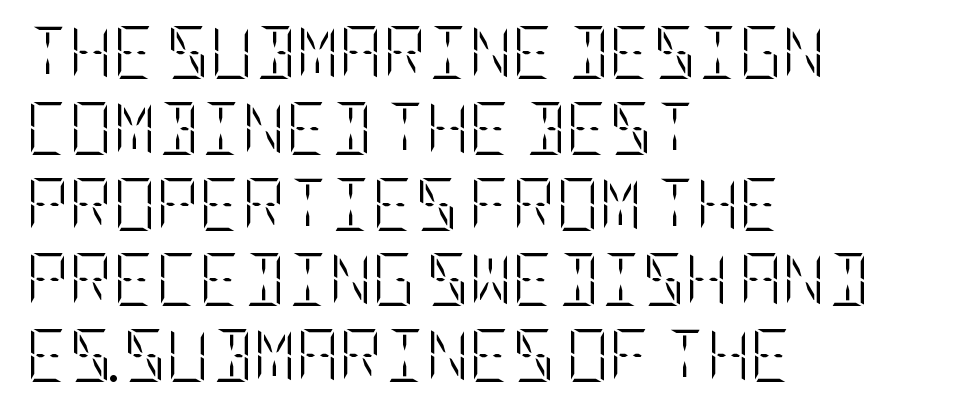
Bold? No — there's no thickening of the strokes. Leading matches the norm, producing a regular column. Words appear dense and cohesive because spacing is normal. Ordinary non-slanted type is in use. Each line starts at the same left margin while the right side varies. The baseline area is clear.
